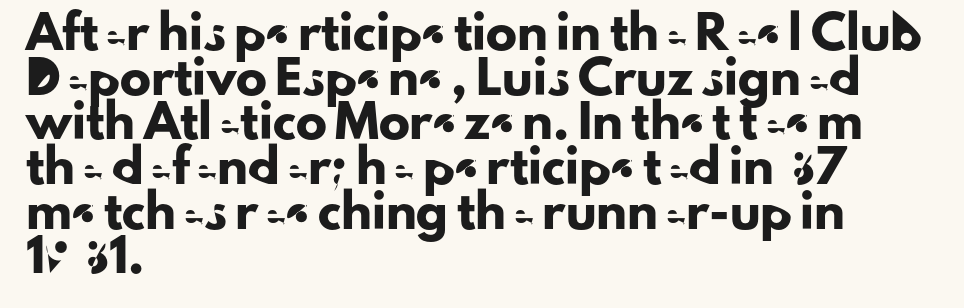
{"serif": "no", "italic": "no", "width": "normal", "stroke_contrast": "low", "x_height": "small", "monospaced": "no", "underline": "no", "align": "left", "line_spacing": "normal", "line_spacing_ratio": 1.44, "letter_spacing": "normal", "letter_spacing_em": 0.0, "glyph_px": 31}
